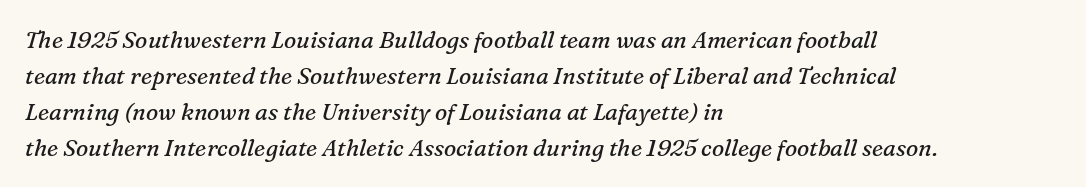
The image shows 23 px text type, italic (leaning right); set left-aligned, normal line spacing (1.56x), normal letter spacing, not underlined.
